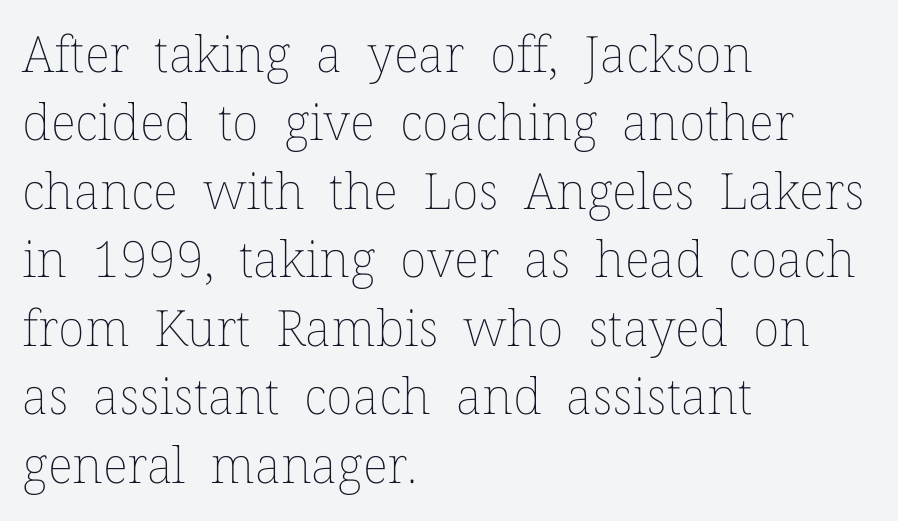
{"italic": "no", "bold": "no", "weight": "thin", "width": "normal", "stroke_contrast": "low", "x_height": "medium", "monospaced": "no", "underline": "no", "align": "left", "line_spacing": "normal", "line_spacing_ratio": 1.37, "letter_spacing": "normal", "letter_spacing_em": 0.0, "glyph_px": 50}
